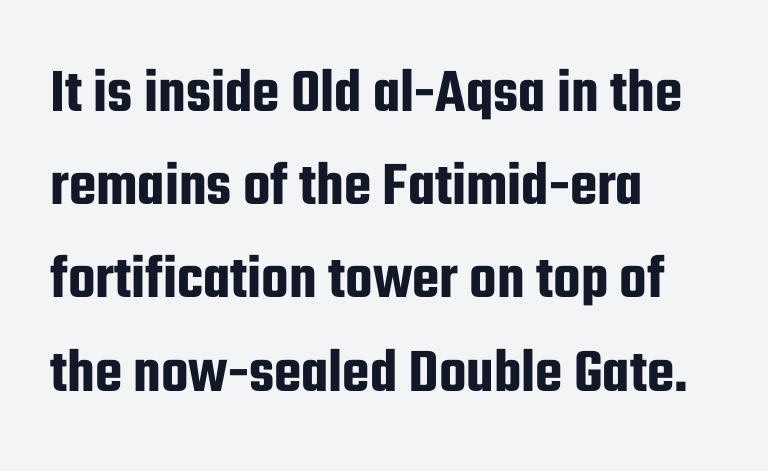
Q: Is the text italic (slanted)? A: No, it is upright.
Q: Is the typeface a serif or a sans-serif typeface? A: Sans-serif.
Q: Is the text underlined? A: No.
Q: How is the paragraph aligned? A: Left-aligned.
Q: Is the spacing between letters normal or unusually wide? A: Normal.
Q: Is the spacing between lines tight, normal or loose? A: Normal.
Q: Width (condensed, normal, or wide)? A: Condensed.
Q: Stroke contrast? A: Low.
Q: x-height? A: Medium.
Q: Monospaced? A: No.
